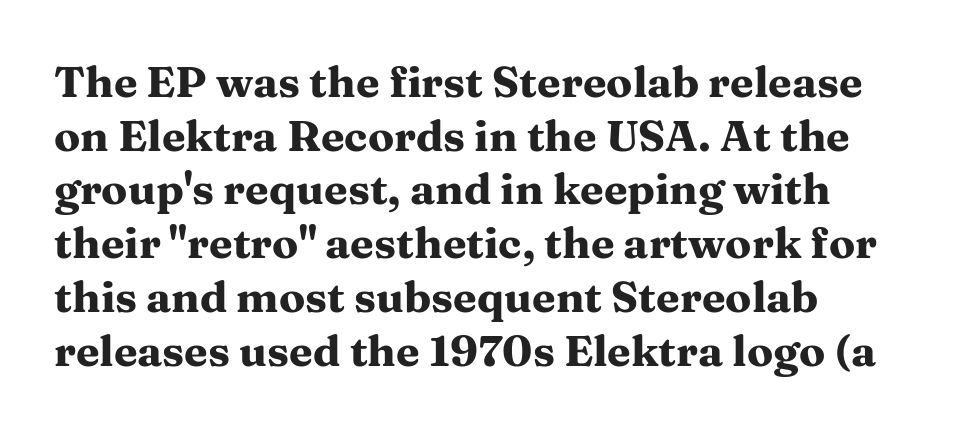
{"serif": "yes", "italic": "no", "bold": "yes", "weight": "heavy", "width": "wide", "stroke_contrast": "medium", "x_height": "medium", "monospaced": "no", "underline": "no", "align": "left", "line_spacing": "normal", "line_spacing_ratio": 1.25, "letter_spacing": "normal", "letter_spacing_em": 0.0, "glyph_px": 43}
